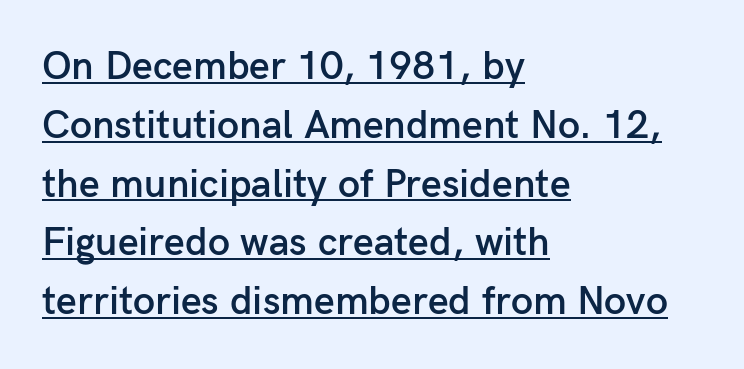
Posture: upright roman. Firm but not heavy-handed strokes: this text is semibold. The rendering uses the underline text-decoration. Spacing verdict: proportional, widths tailored to each character. The characters display no serif detailing; their extremities are plain. The rendering keeps characters at their native spacing.
